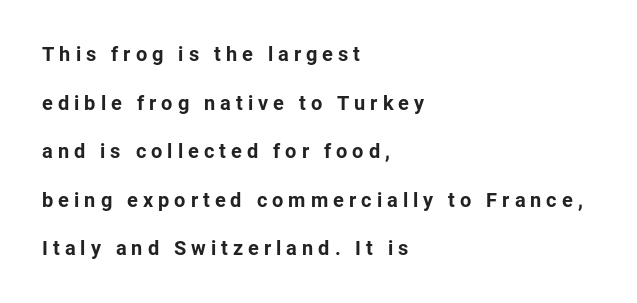
The image shows 20 px bold type, upright; set left-aligned, loose line spacing (2.43x), unusually wide letter spacing (+0.25 em), not underlined.
